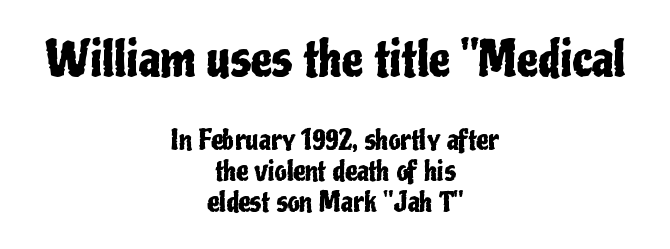
Regarding leading, the lines here are crowded together. This rendering uses center alignment, leaving both contours irregular but symmetric. Descenders are the only things crossing below the line. Every stem runs plumb, perpendicular to the baseline. Bigger letters appear in the top chunk; the bottom chunk is reduced.
